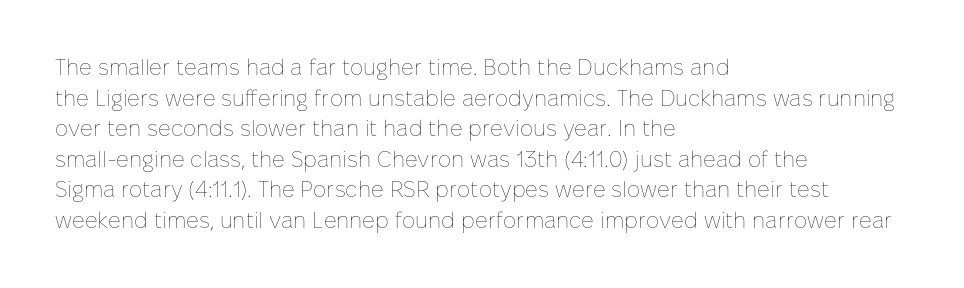
Here the glyphs are tracked normally, forming tight word shapes. This sample keeps an unexceptional amount of space between lines. Every character sits straight up, as roman type does. Each stroke keeps to a modest, everyday thickness or less. This rendering uses left alignment, leaving the right contour irregular. Descenders are the only things crossing below the line.
